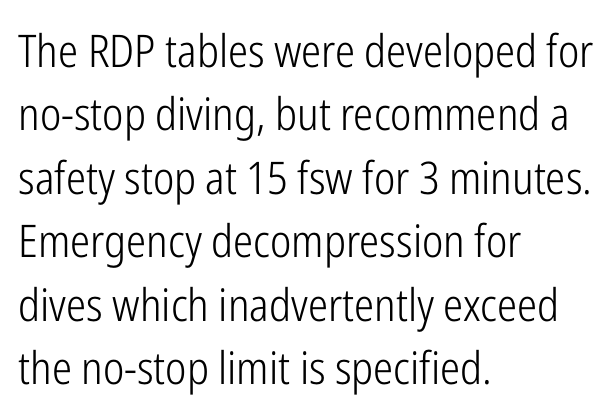
Q: Is the text bold? A: No.
Q: Is the text italic (slanted)? A: No, it is upright.
Q: Is the typeface a serif or a sans-serif typeface? A: Sans-serif.
Q: Is the text underlined? A: No.
Q: How is the paragraph aligned? A: Left-aligned.
Q: Is the spacing between letters normal or unusually wide? A: Normal.
Q: Is the spacing between lines tight, normal or loose? A: Normal.
Q: Width (condensed, normal, or wide)? A: Condensed.
Q: Stroke contrast? A: Low.
Q: x-height? A: Medium.
Q: Monospaced? A: No.
